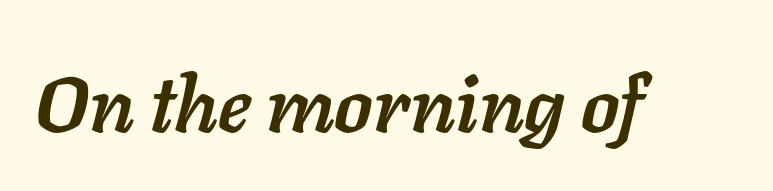
Lines of text with bare space underneath. Every character sits at an angle, as italics do. Characters follow at the spacing the type designer built in. Do the characters align in a grid? No, the font is proportional.
